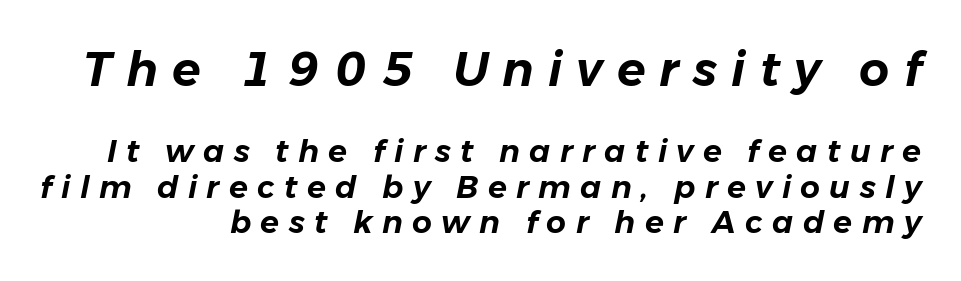
Emphasis-style slanted type is in use. The passage shown is not underscored anywhere. Character widths vary here, with narrow letters taking less room than wide ones. The horizontal fit of the characters is loose and conspicuously gappy. Successive baselines arrive quickly, one right under another.
